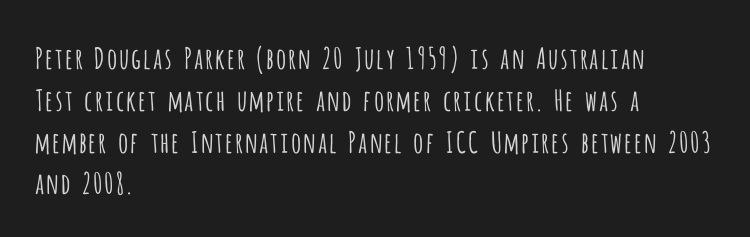
In terms of leading, this rendering sits right in the middle. Nobody touched the tracking dial on this one. This sample uses an upright cut, with every glyph sitting square on the baseline. Compared with a typical body face, this is equally light or lighter still. Stroke terminals: plain, sans-serif.
